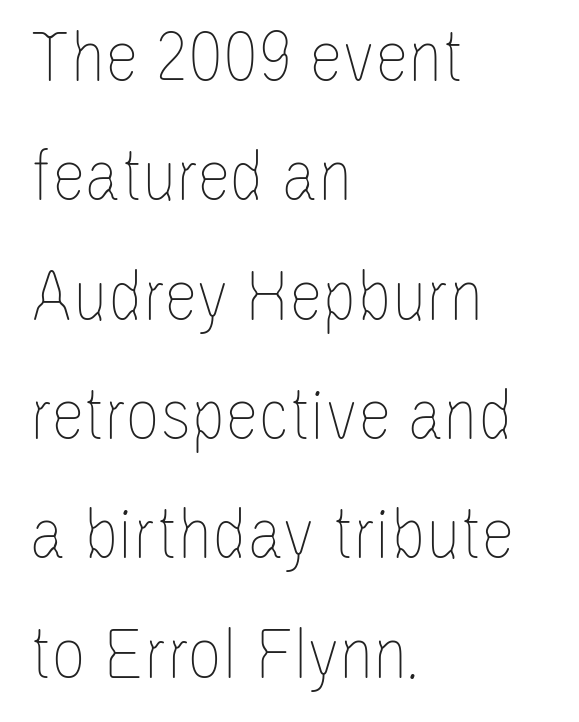
{"italic": "no", "bold": "no", "weight": "thin", "width": "condensed", "stroke_contrast": "low", "x_height": "large", "monospaced": "no", "underline": "no", "align": "left", "line_spacing": "normal", "line_spacing_ratio": 1.57, "letter_spacing": "normal", "letter_spacing_em": 0.0, "glyph_px": 76}
